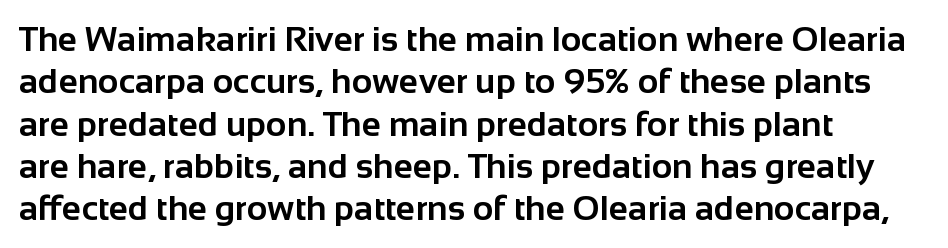
Q: Is the text bold? A: Yes.
Q: Is the text italic (slanted)? A: No, it is upright.
Q: Is the typeface a serif or a sans-serif typeface? A: Sans-serif.
Q: Is the text underlined? A: No.
Q: How is the paragraph aligned? A: Left-aligned.
Q: Is the spacing between letters normal or unusually wide? A: Normal.
Q: Width (condensed, normal, or wide)? A: Normal.
Q: Stroke contrast? A: Low.
Q: x-height? A: Medium.
Q: Monospaced? A: No.
